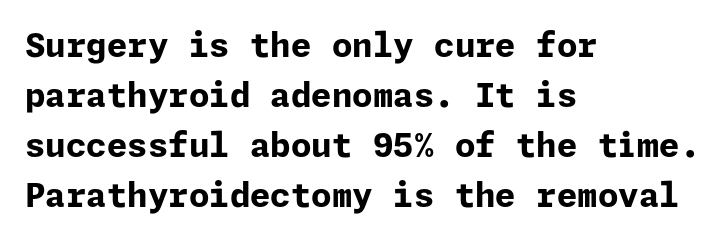
{"serif": "no", "italic": "no", "bold": "yes", "weight": "bold", "width": "normal", "stroke_contrast": "low", "x_height": "medium", "underline": "no", "align": "left", "line_spacing": "normal", "line_spacing_ratio": 1.52, "letter_spacing": "normal", "letter_spacing_em": 0.0, "glyph_px": 33}
